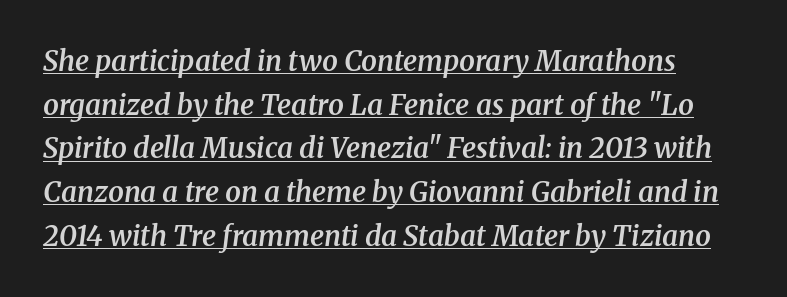
Q: Is the text bold? A: Semi-bold.
Q: Is the text italic (slanted)? A: Yes, it leans right by about 8 degrees.
Q: Is the typeface a serif or a sans-serif typeface? A: Serif.
Q: Is the text underlined? A: Yes.
Q: Is the spacing between letters normal or unusually wide? A: Normal.
Q: Is the spacing between lines tight, normal or loose? A: Normal.
Q: Width (condensed, normal, or wide)? A: Normal.
Q: Stroke contrast? A: Medium.
Q: x-height? A: Medium.
Q: Monospaced? A: No.
